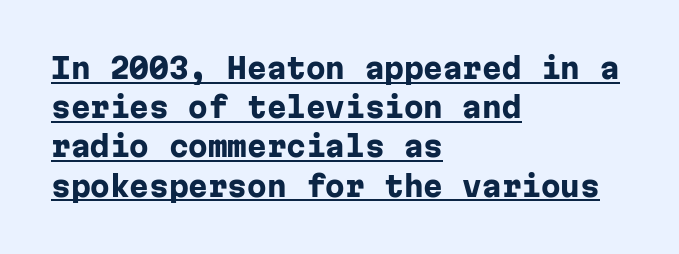
Tall strokes in this sample are plumb rather than angled. Typeset ragged right — the left edge is the straight one. Think of a typewriter: that constant character pitch is what you see here. Chunky letters — that's bold for sure. How are the letters spaced? Ordinarily, with no added tracking. Leading matches the norm, producing a regular column.
